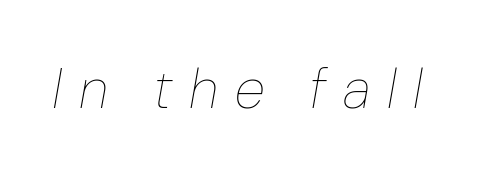
The image shows 56 px thin type, italic (leaning right); set unusually wide letter spacing (+0.3 em), not underlined; low stroke contrast and a medium x-height.
